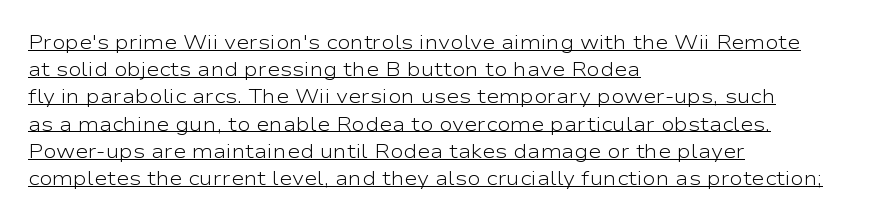
{"italic": "no", "bold": "no", "underline": "yes", "align": "left", "line_spacing": "normal", "line_spacing_ratio": 1.36, "letter_spacing": "normal", "letter_spacing_em": 0.0, "glyph_px": 20}
